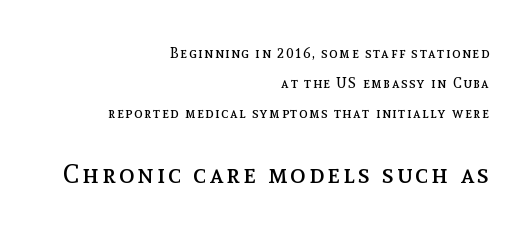
Q: Is the text bold? A: No.
Q: Is the text italic (slanted)? A: No, it is upright.
Q: Is the text underlined? A: No.
Q: How is the paragraph aligned? A: Right-aligned.
Q: Is the spacing between lines tight, normal or loose? A: Loose.
Q: Which block of text is set in a larger size, the first (top) or the second (bottom)? A: The second (bottom) one.
